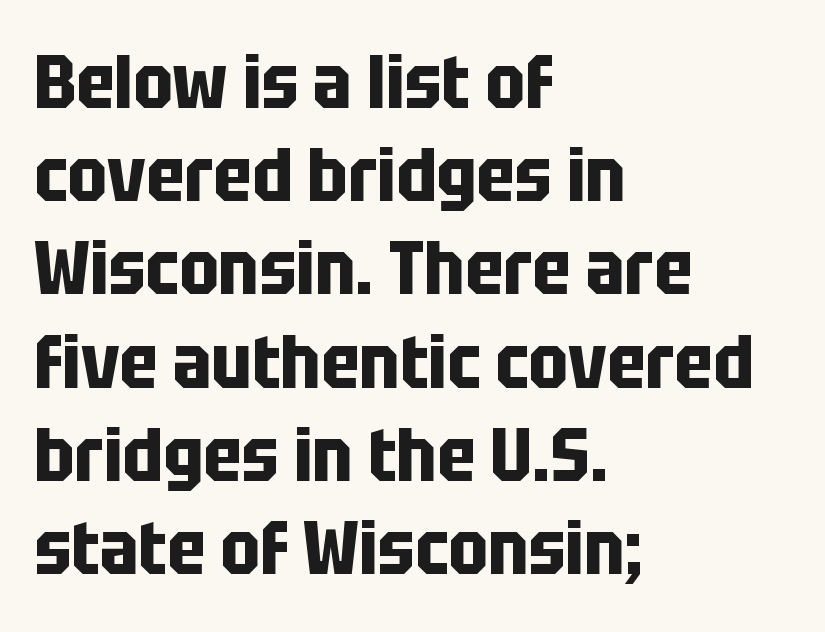
Q: Is the text bold? A: Yes.
Q: Is the text italic (slanted)? A: No, it is upright.
Q: Is the typeface a serif or a sans-serif typeface? A: Sans-serif.
Q: Is the text underlined? A: No.
Q: How is the paragraph aligned? A: Left-aligned.
Q: Is the spacing between letters normal or unusually wide? A: Normal.
Q: Is the spacing between lines tight, normal or loose? A: Normal.
Q: Width (condensed, normal, or wide)? A: Condensed.
Q: Stroke contrast? A: Low.
Q: x-height? A: Large.
Q: Monospaced? A: No.
